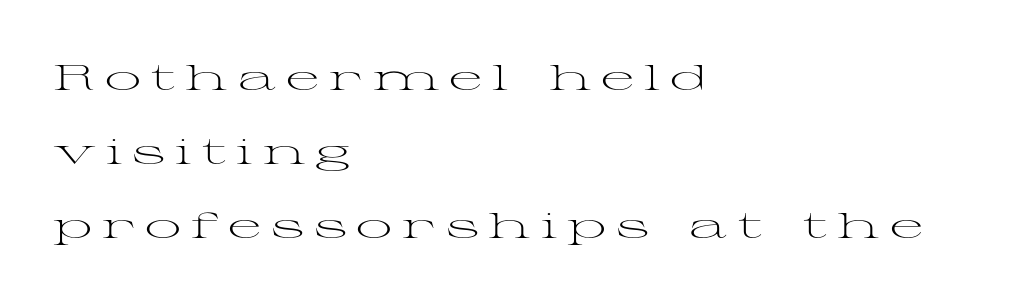
Font category for this specimen: serif. If you drew a line through each stem, it would be perfectly vertical. Underlining? Definitely not there. In terms of leading, this rendering errs on the spacious side. All the whitespace from short lines collects on the right.
